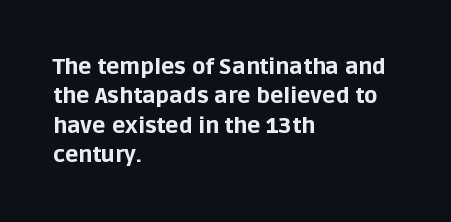
Q: Is the text bold? A: Yes.
Q: Is the text italic (slanted)? A: No, it is upright.
Q: Is the text underlined? A: No.
Q: How is the paragraph aligned? A: Left-aligned.
Q: Is the spacing between letters normal or unusually wide? A: Normal.
Q: Is the spacing between lines tight, normal or loose? A: Normal.
